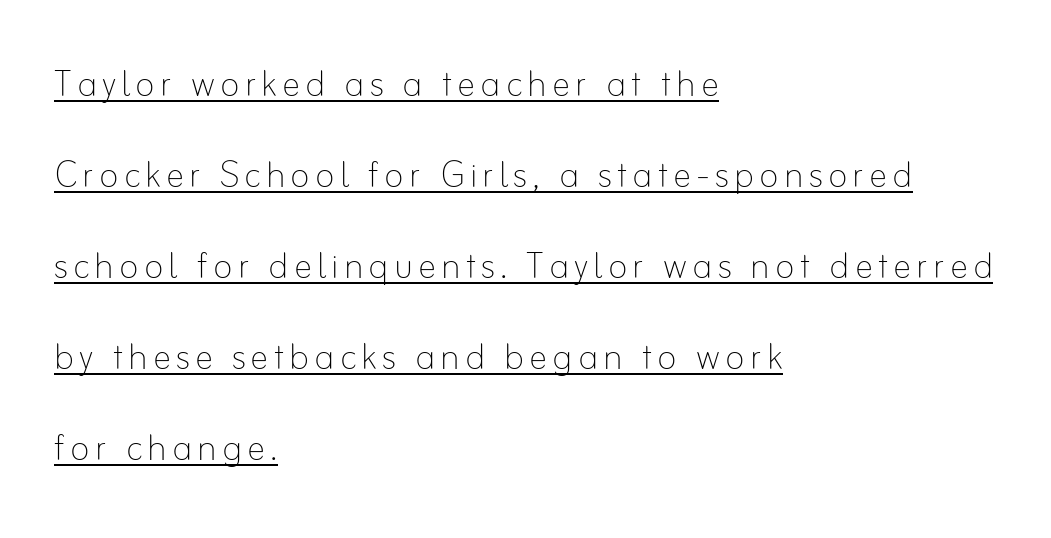
The image shows 46 px thin type, upright; set left-aligned, loose line spacing (1.98x), underlined; low stroke contrast and a small x-height.
